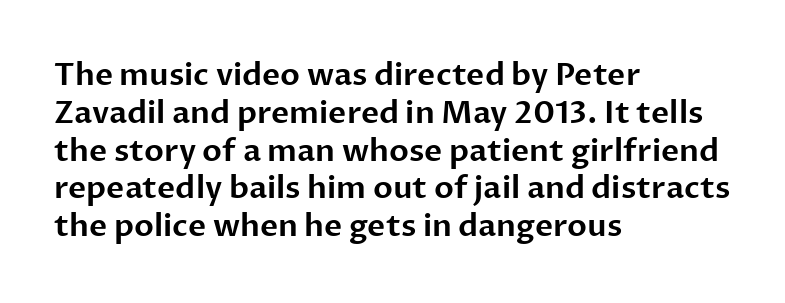
The rag falls on the right side of this text block. The face used here is proportionally spaced, like ordinary book or web type. The face used here is a sans, in the tradition of grotesques and geometrics. The type is set solid horizontally, with unmodified tracking.
